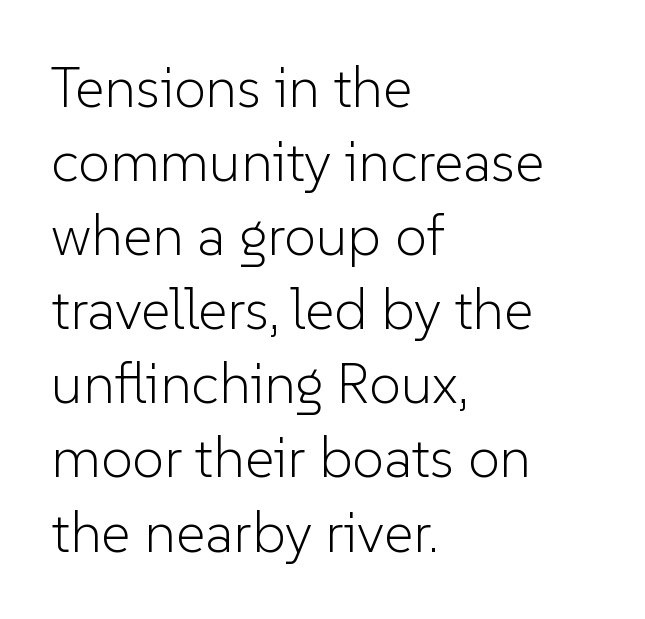
The image shows 57 px light sans-serif type, upright; set left-aligned, normal line spacing (1.3x), normal letter spacing, not underlined; low stroke contrast and a medium x-height.
